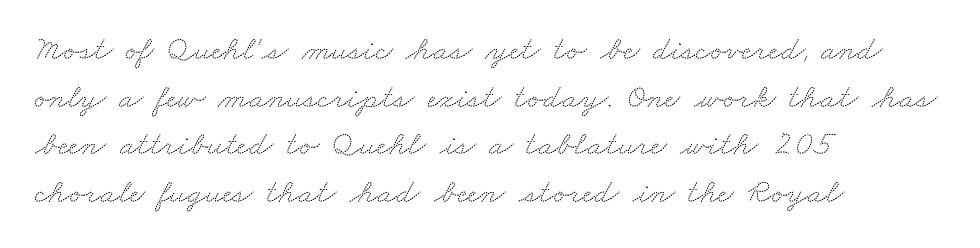
The image shows 34 px wide serif type; set left-aligned, normal line spacing (1.4x), normal letter spacing, not underlined; medium stroke contrast and a small x-height.
